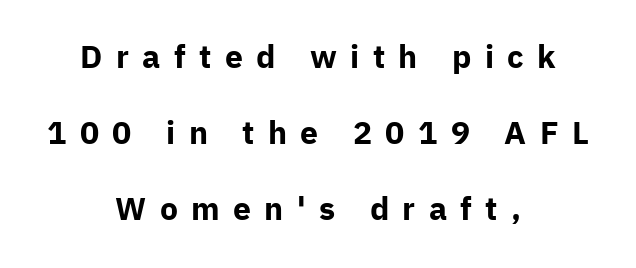
The type is letterspaced generously, with wide tracking. Characters remain perfectly vertical along every line. The lines in this sample share a center point and differ in where they start and stop. This is sans-serif lettering, the kind often seen on screens and signage.
